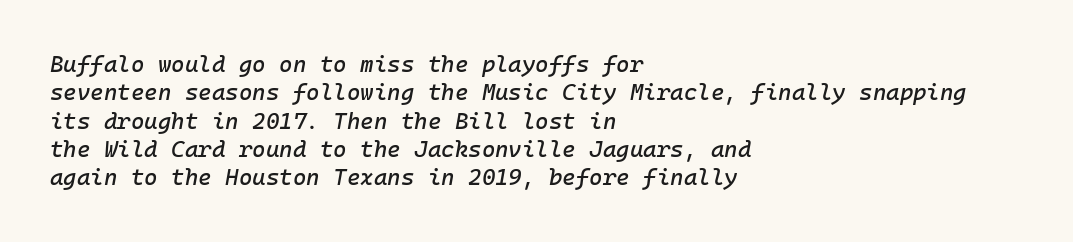
Q: Is the text italic (slanted)? A: Yes, it leans right by about 10 degrees.
Q: Is the text underlined? A: No.
Q: How is the paragraph aligned? A: Left-aligned.
Q: Is the spacing between letters normal or unusually wide? A: Normal.
